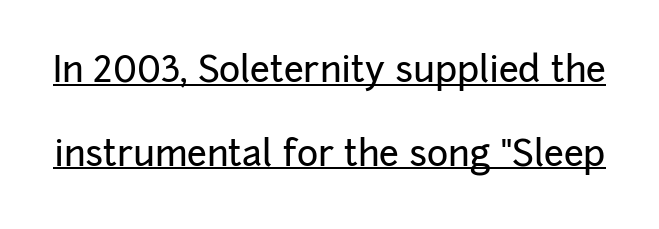
{"serif": "no", "italic": "no", "width": "normal", "stroke_contrast": "low", "x_height": "medium", "monospaced": "no", "underline": "yes", "line_spacing": "loose", "line_spacing_ratio": 2.32, "letter_spacing": "normal", "letter_spacing_em": 0.0, "glyph_px": 36}
